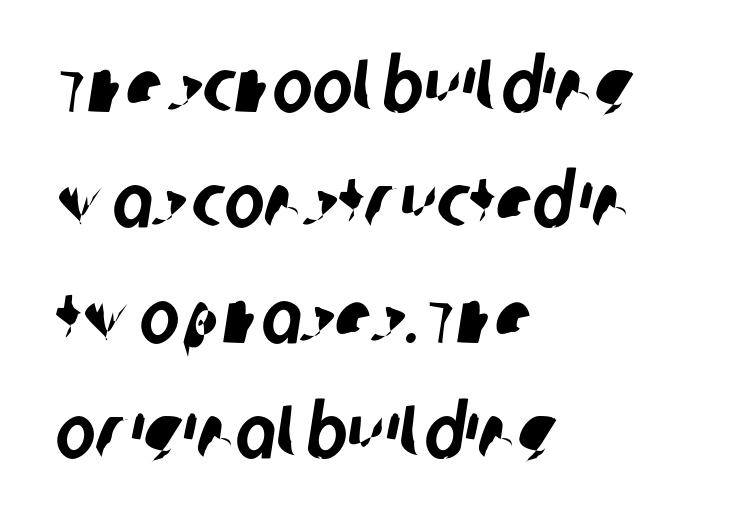
These lines are rendered in a variable-pitch font. Honestly, the row spacing looks completely unremarkable. Words float on clear page, feet unadorned. Typographically, this falls in the sans-serif category.
